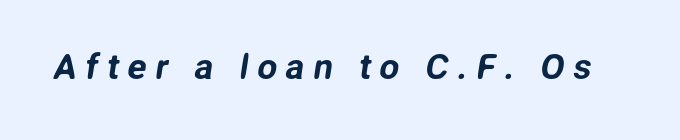
Q: Is the typeface a serif or a sans-serif typeface? A: Sans-serif.
Q: Is the text underlined? A: No.
Q: Is the spacing between letters normal or unusually wide? A: Unusually wide.
Q: Width (condensed, normal, or wide)? A: Normal.
Q: Stroke contrast? A: Low.
Q: x-height? A: Medium.
Q: Monospaced? A: No.
